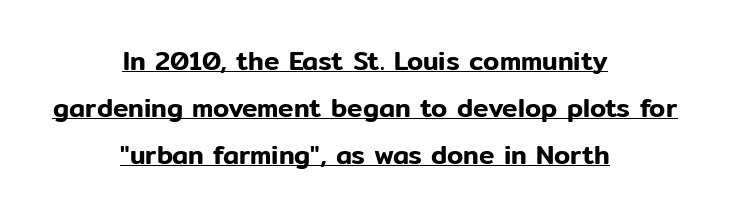
{"italic": "no", "underline": "yes", "align": "center", "line_spacing_ratio": 1.81, "letter_spacing": "normal", "letter_spacing_em": 0.0, "glyph_px": 26}
